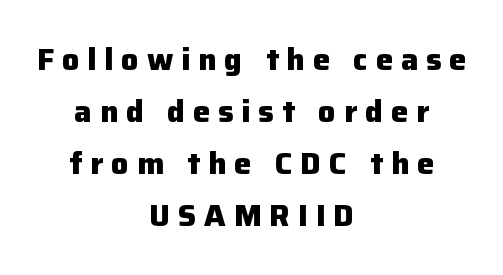
{"serif": "no", "italic": "no", "bold": "yes", "weight": "heavy", "width": "normal", "stroke_contrast": "low", "x_height": "medium", "monospaced": "no", "underline": "no", "align": "center", "line_spacing": "normal", "line_spacing_ratio": 1.68, "letter_spacing": "wide", "letter_spacing_em": 0.25, "glyph_px": 31}
